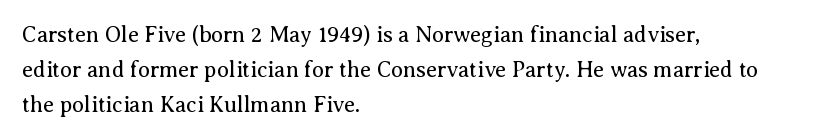
Q: Is the text bold? A: No.
Q: Is the text italic (slanted)? A: No, it is upright.
Q: Is the text underlined? A: No.
Q: How is the paragraph aligned? A: Left-aligned.
Q: Is the spacing between letters normal or unusually wide? A: Normal.
Q: Is the spacing between lines tight, normal or loose? A: Normal.
